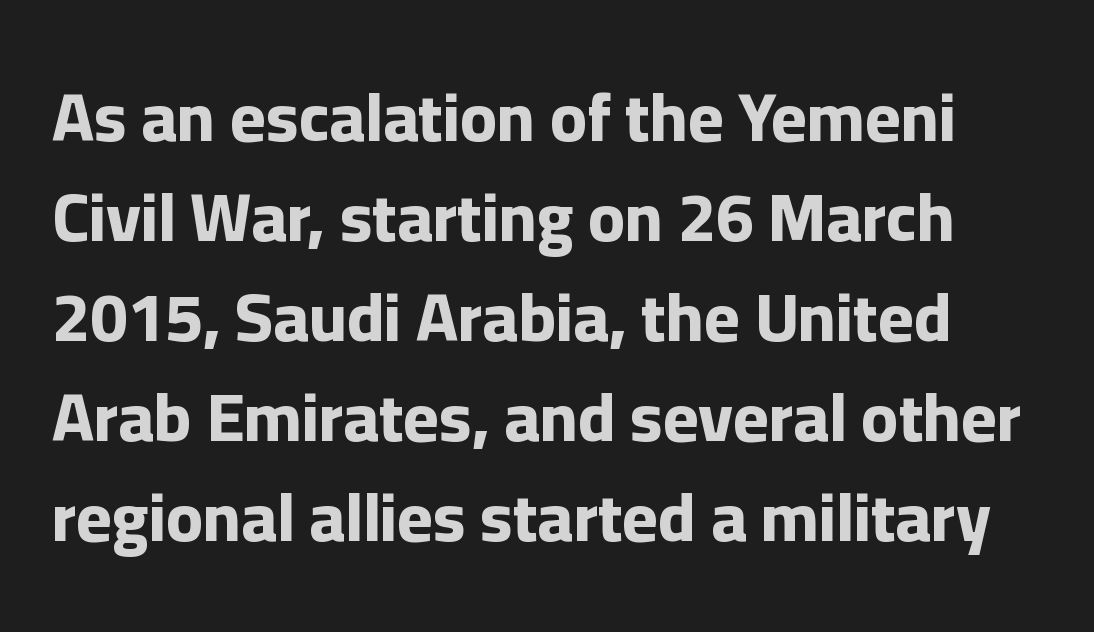
Quick note: not italic, upright. Compared with typical body copy, the letter spacing here is the same. In terms of weight, the rendering is a true, heavy bold. Font category for this specimen: sans-serif. Just letters on the line, the space beneath them empty.
